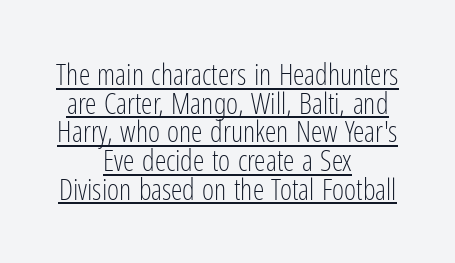
{"serif": "no", "italic": "no", "bold": "no", "weight": "light", "width": "condensed", "stroke_contrast": "low", "x_height": "medium", "monospaced": "no", "underline": "yes", "align": "center", "line_spacing": "tight", "line_spacing_ratio": 0.99, "letter_spacing": "normal", "letter_spacing_em": 0.0, "glyph_px": 29}
